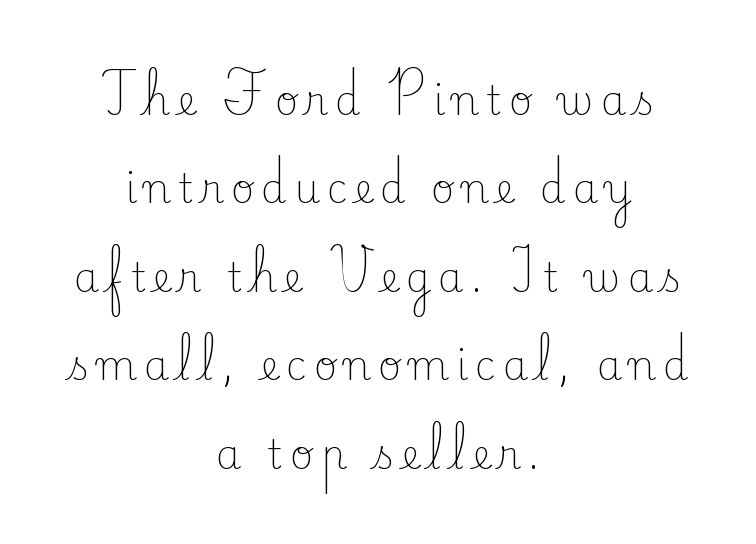
Yep, those are serifs on the letters. The strokes carry an ordinary text weight at most. Which margin do the lines hug? Neither — every line sits in the middle. Whoever set this chose breathing room over compactness in the vertical rhythm. Clear beneath every line of the passage. The letters advance in unequal steps, a hallmark of proportional type.
